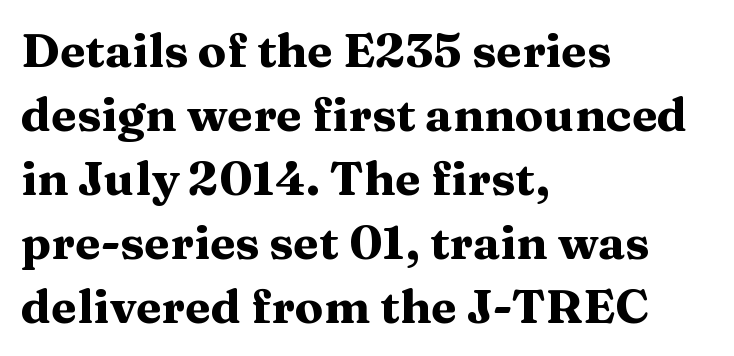
{"serif": "yes", "italic": "no", "bold": "yes", "weight": "heavy", "width": "wide", "stroke_contrast": "medium", "x_height": "medium", "monospaced": "no", "underline": "no", "align": "left", "line_spacing": "normal", "line_spacing_ratio": 1.36, "letter_spacing": "normal", "letter_spacing_em": 0.0, "glyph_px": 47}
